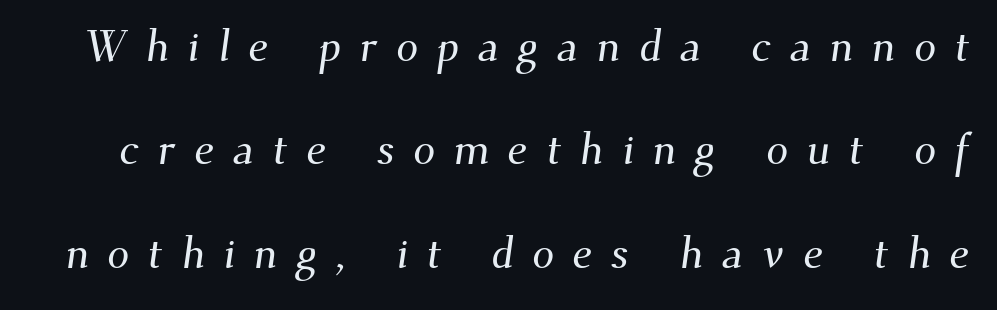
The image shows 44 px serif type; set loose line spacing (2.35x), unusually wide letter spacing (+0.42 em), not underlined; medium stroke contrast and a small x-height.
